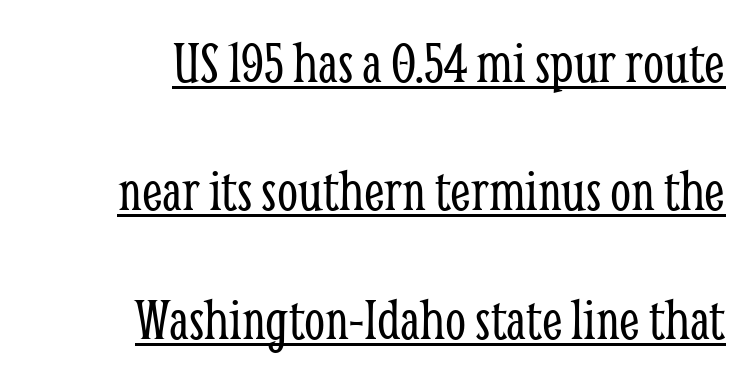
Q: Is the text bold? A: No.
Q: Is the text italic (slanted)? A: No, it is upright.
Q: Is the typeface a serif or a sans-serif typeface? A: Serif.
Q: Is the text underlined? A: Yes.
Q: How is the paragraph aligned? A: Right-aligned.
Q: Is the spacing between letters normal or unusually wide? A: Normal.
Q: Is the spacing between lines tight, normal or loose? A: Loose.
Q: Width (condensed, normal, or wide)? A: Condensed.
Q: Stroke contrast? A: Low.
Q: x-height? A: Medium.
Q: Monospaced? A: No.
